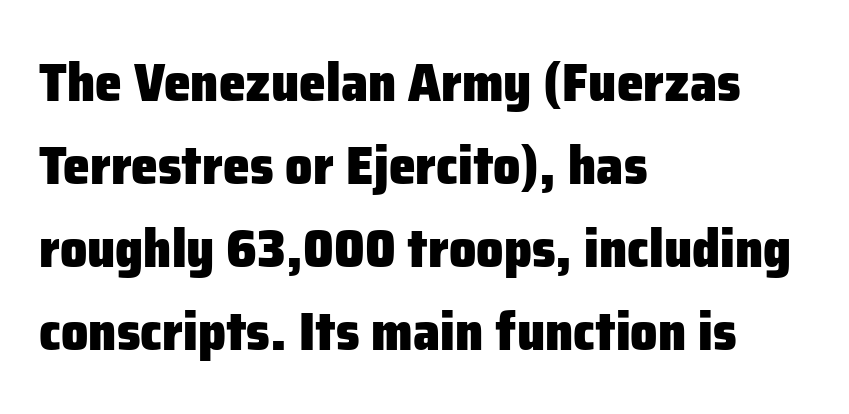
The image shows 54 px heavy sans-serif type, upright; set left-aligned, normal line spacing (1.54x), normal letter spacing, not underlined; low stroke contrast and a medium x-height.
